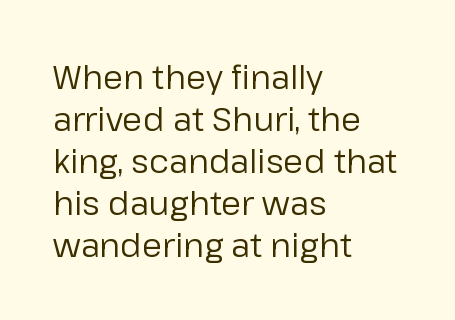
Q: Is the text bold? A: No.
Q: Is the text italic (slanted)? A: No, it is upright.
Q: Is the typeface a serif or a sans-serif typeface? A: Sans-serif.
Q: Is the text underlined? A: No.
Q: How is the paragraph aligned? A: Left-aligned.
Q: Is the spacing between letters normal or unusually wide? A: Normal.
Q: Is the spacing between lines tight, normal or loose? A: Normal.
Q: Width (condensed, normal, or wide)? A: Normal.
Q: Stroke contrast? A: Low.
Q: x-height? A: Medium.
Q: Monospaced? A: No.
